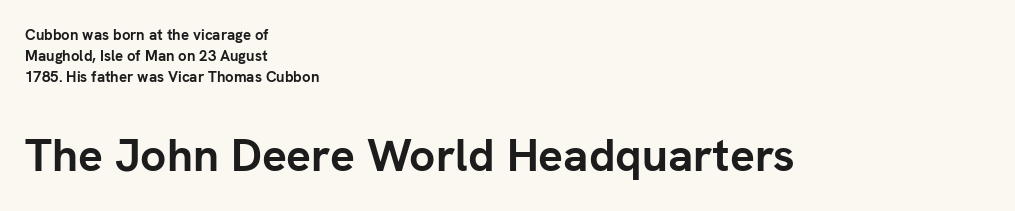
Italic: no, the glyphs are upright roman. Regarding leading, the lines here are spaced in the standard way. Font category for this specimen: sans-serif. The passage shown is typed in a proportional face where columns would drift.
